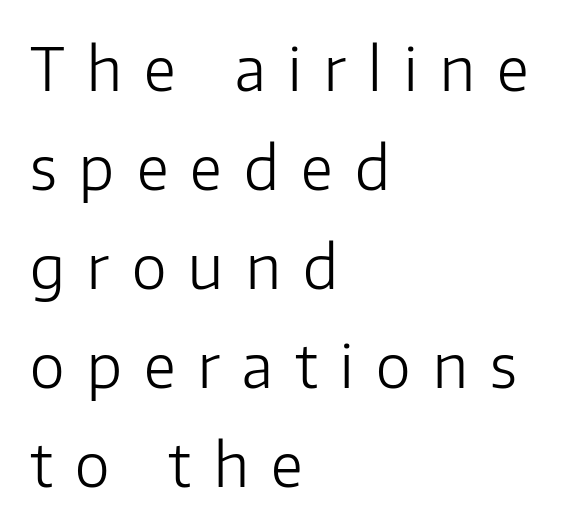
The image shows 59 px light sans-serif type, upright; set left-aligned, normal line spacing (1.68x), unusually wide letter spacing (+0.38 em), not underlined; low stroke contrast and a medium x-height.
